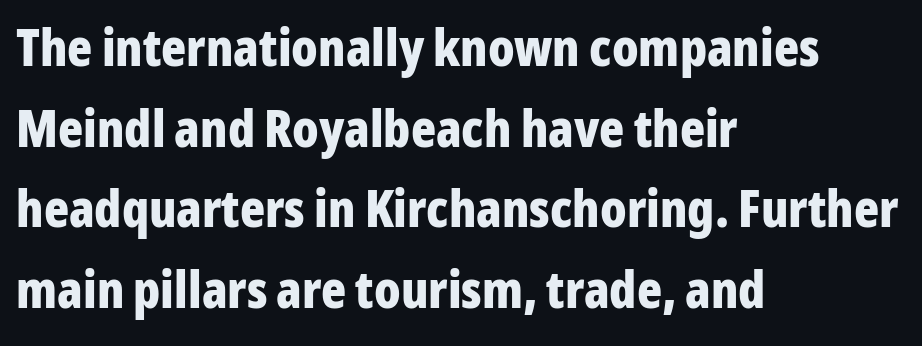
The strip under each line holds only bare page. Is there any slant? The stems are plumb. The letters advance in unequal steps, a hallmark of proportional type. Compared with an ordinary text face, these strokes are far heavier — a full bold. The passage shown stacks its lines at a standard gap. Tracking here is standard; glyphs follow each other at the usual distance.
